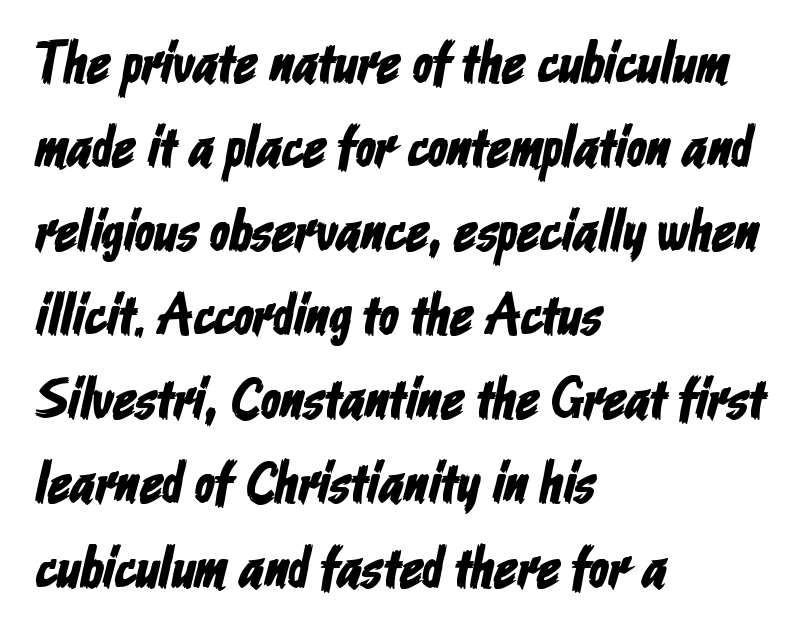
The image shows 58 px condensed sans-serif type; set left-aligned, normal line spacing (1.45x), normal letter spacing, not underlined; low stroke contrast and a medium x-height.
